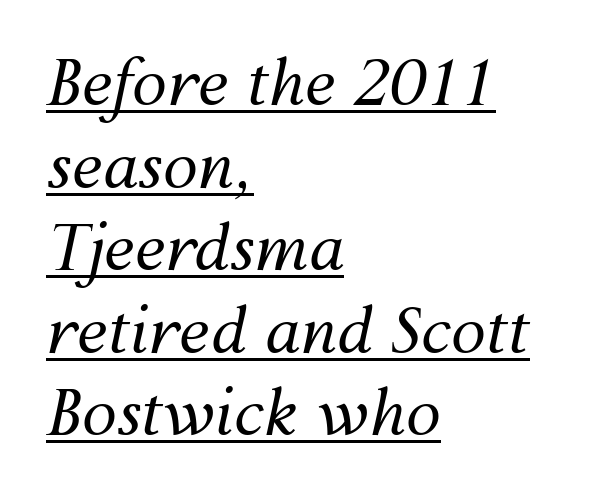
Q: Is the text bold? A: No.
Q: Is the text italic (slanted)? A: Yes, it leans right by about 12 degrees.
Q: Is the text underlined? A: Yes.
Q: How is the paragraph aligned? A: Left-aligned.
Q: Is the spacing between letters normal or unusually wide? A: Normal.
Q: Is the spacing between lines tight, normal or loose? A: Normal.
Q: Width (condensed, normal, or wide)? A: Normal.
Q: Stroke contrast? A: Medium.
Q: x-height? A: Medium.
Q: Monospaced? A: No.
